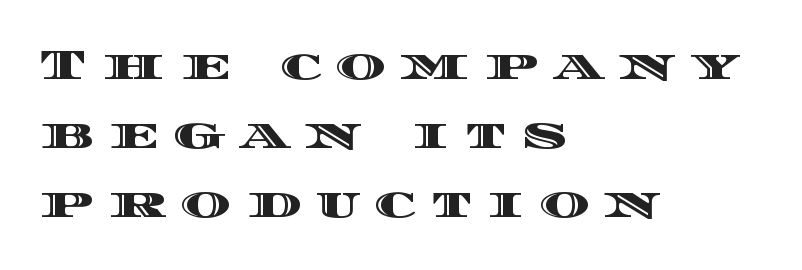
The image shows 43 px wide type, upright; set left-aligned, normal line spacing (1.61x), unusually wide letter spacing (+0.35 em), not underlined; a large x-height.
